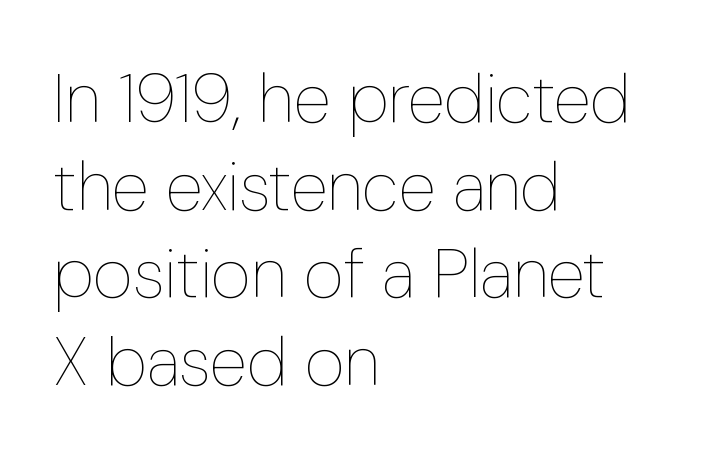
Stems here are at most as thick as an everyday book face. Quick note: not italic, upright. The vertical gap from one line to the next is medium. Check under the words: just untouched page. Nobody touched the tracking dial on this one.
